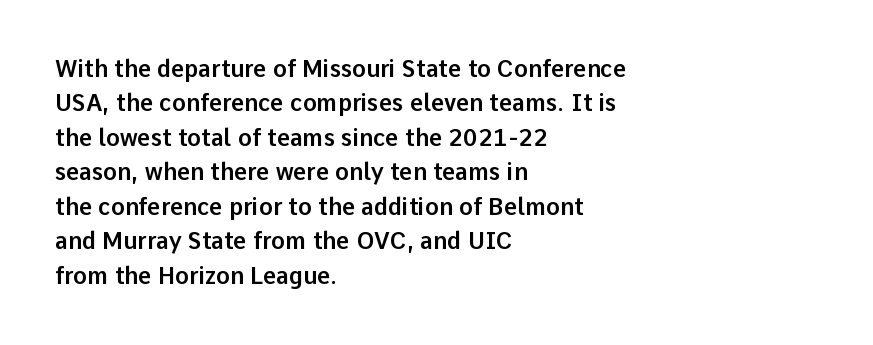
{"italic": "no", "underline": "no", "align": "left", "line_spacing": "normal", "line_spacing_ratio": 1.5, "letter_spacing": "normal", "letter_spacing_em": 0.0, "glyph_px": 23}
